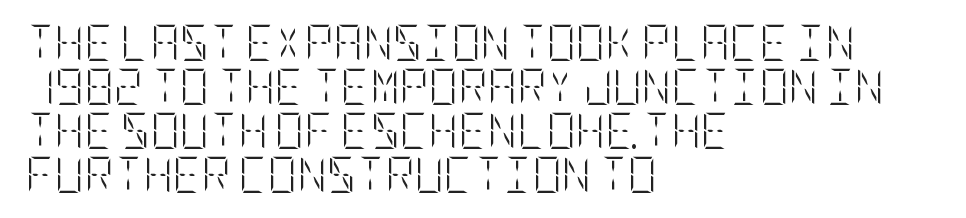
Q: Is the text bold? A: No.
Q: Is the text italic (slanted)? A: No, it is upright.
Q: Is the text underlined? A: No.
Q: How is the paragraph aligned? A: Left-aligned.
Q: Is the spacing between letters normal or unusually wide? A: Normal.
Q: Width (condensed, normal, or wide)? A: Condensed.
Q: Stroke contrast? A: Low.
Q: x-height? A: Large.
